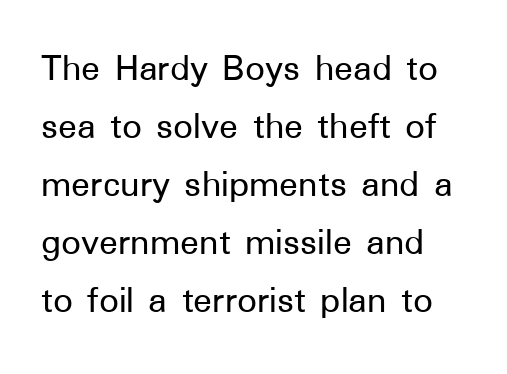
Q: Is the text italic (slanted)? A: No, it is upright.
Q: Is the typeface a serif or a sans-serif typeface? A: Sans-serif.
Q: Is the text underlined? A: No.
Q: Is the spacing between letters normal or unusually wide? A: Normal.
Q: Is the spacing between lines tight, normal or loose? A: Normal.
Q: Width (condensed, normal, or wide)? A: Normal.
Q: Stroke contrast? A: Low.
Q: x-height? A: Medium.
Q: Monospaced? A: No.
